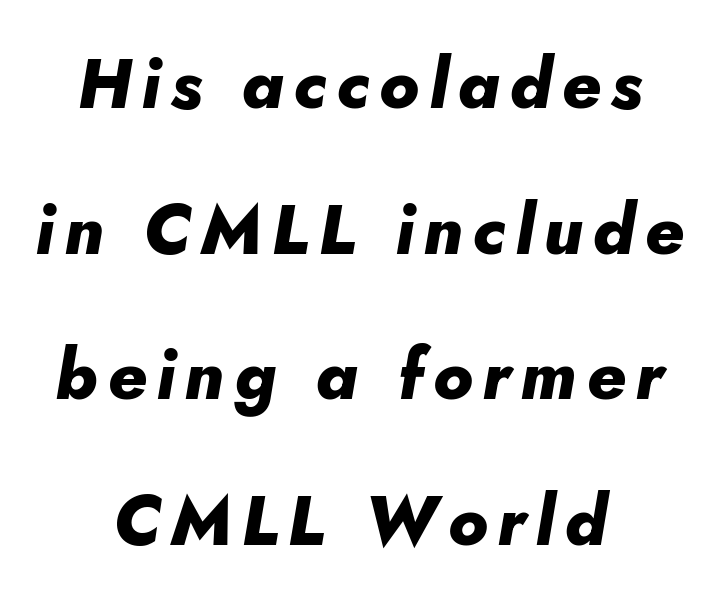
The passage shown is typed in a proportional face where columns would drift. Looking at the ascenders, they clearly lean. This rendering uses center alignment, leaving both contours irregular but symmetric. One glance says open: line gaps are wider than usual. Has an underline been added? It has not. Weight: bold.
